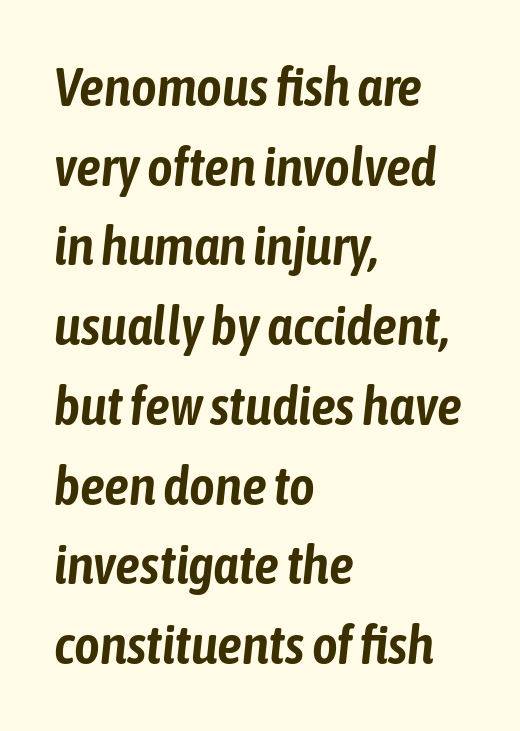
Q: Is the text italic (slanted)? A: Yes, it leans right by about 6 degrees.
Q: Is the text underlined? A: No.
Q: How is the paragraph aligned? A: Left-aligned.
Q: Is the spacing between letters normal or unusually wide? A: Normal.
Q: Is the spacing between lines tight, normal or loose? A: Normal.
Q: Width (condensed, normal, or wide)? A: Condensed.
Q: Stroke contrast? A: Low.
Q: x-height? A: Medium.
Q: Monospaced? A: No.
